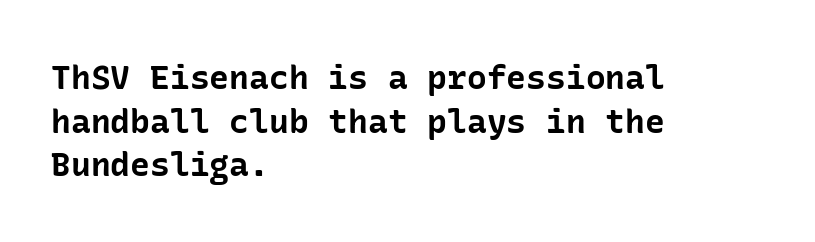
The image shows 33 px bold sans-serif type, upright; set left-aligned, normal line spacing (1.32x), normal letter spacing, not underlined; low stroke contrast and a medium x-height.
